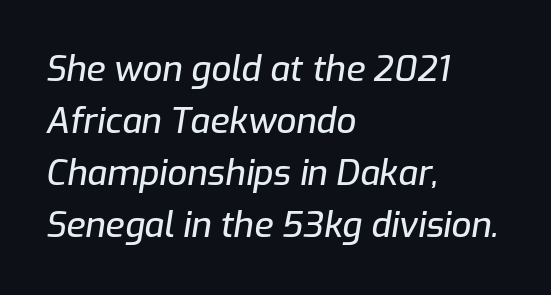
{"italic": "yes", "lean": "right", "slant_degrees": 9, "width": "normal", "stroke_contrast": "low", "x_height": "medium", "monospaced": "no", "underline": "no", "align": "left", "line_spacing": "normal", "line_spacing_ratio": 1.49, "letter_spacing": "normal", "letter_spacing_em": 0.0, "glyph_px": 35}
